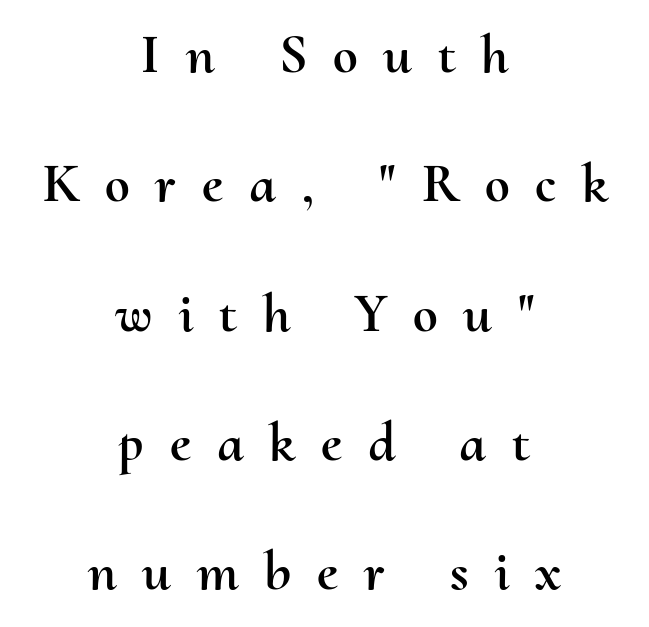
{"italic": "no", "width": "normal", "stroke_contrast": "medium", "x_height": "small", "monospaced": "no", "underline": "no", "align": "center", "line_spacing": "loose", "line_spacing_ratio": 2.31, "letter_spacing": "wide", "letter_spacing_em": 0.46, "glyph_px": 56}
